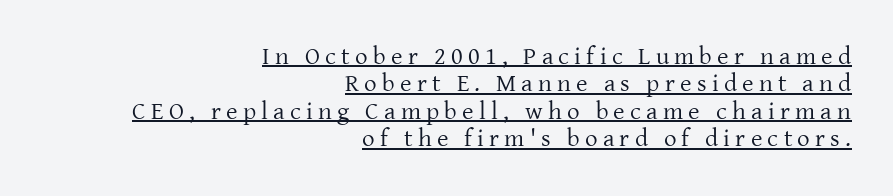
In designer terms, the underline attribute is active on this setting. Italic? Not at all — the glyphs are vertical. Compared with typical paragraphs, the rows here are closer together. Does the copy run flush right? Yes — the right margin is perfectly even.
